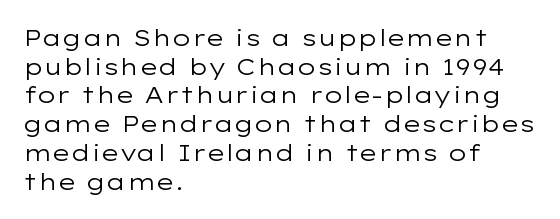
Q: Is the text bold? A: No.
Q: Is the text italic (slanted)? A: No, it is upright.
Q: Is the text underlined? A: No.
Q: How is the paragraph aligned? A: Left-aligned.
Q: Is the spacing between letters normal or unusually wide? A: Normal.
Q: Is the spacing between lines tight, normal or loose? A: Normal.
